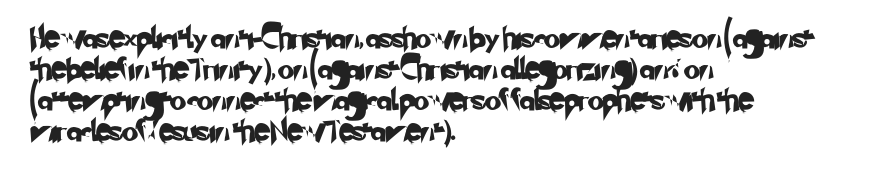
Rule under the text: the space is simply empty. Nobody touched the tracking dial on this one. Successive baselines arrive at the customary interval. Caption: multi-line text, flush left, ragged right.
